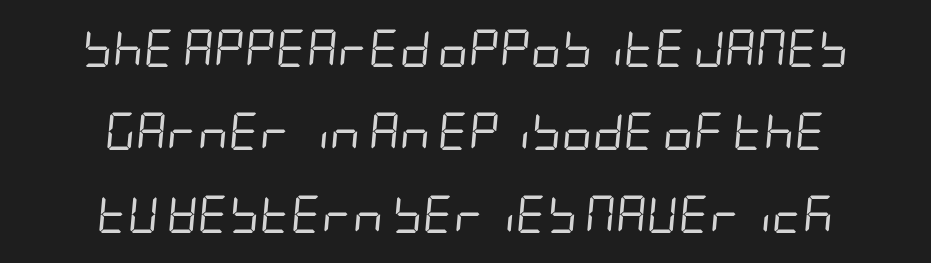
{"italic": "yes", "lean": "right", "slant_degrees": 5, "bold": "no", "weight": "regular", "width": "condensed", "stroke_contrast": "low", "x_height": "large", "underline": "no", "align": "center", "line_spacing": "loose", "line_spacing_ratio": 2.19, "letter_spacing": "normal", "letter_spacing_em": 0.0, "glyph_px": 38}
